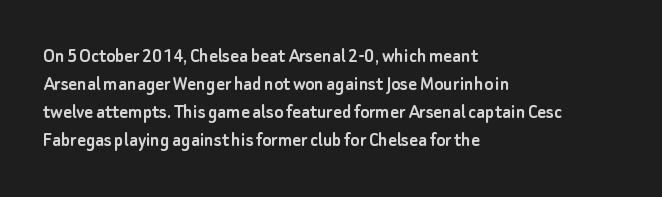
Q: Is the text italic (slanted)? A: No, it is upright.
Q: Is the text underlined? A: No.
Q: How is the paragraph aligned? A: Left-aligned.
Q: Is the spacing between letters normal or unusually wide? A: Normal.
Q: Is the spacing between lines tight, normal or loose? A: Normal.
